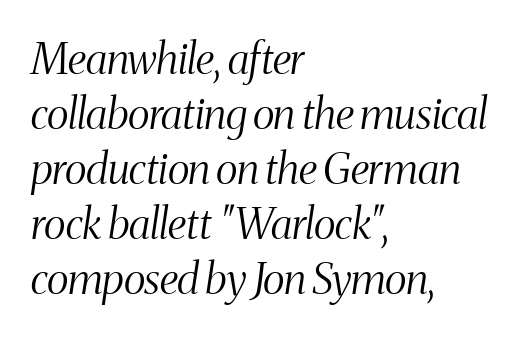
The image shows 43 px light, condensed serif type, italic (leaning right); set left-aligned, normal line spacing (1.28x), normal letter spacing, not underlined; medium stroke contrast and a medium x-height.
